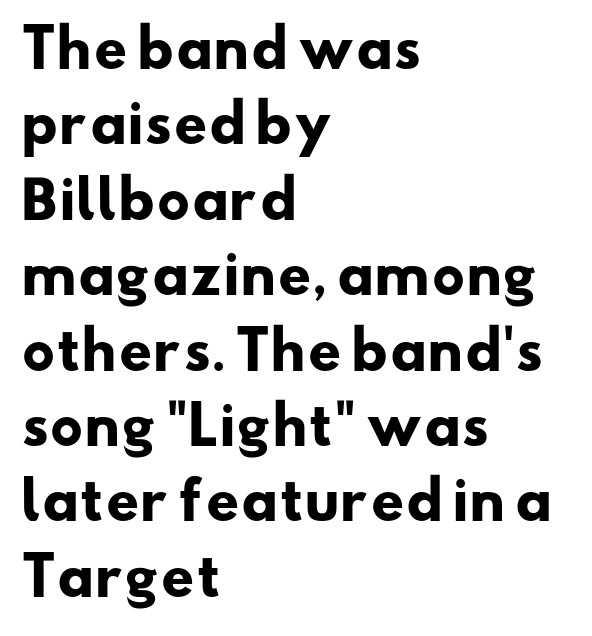
Q: Is the text bold? A: Yes.
Q: Is the typeface a serif or a sans-serif typeface? A: Sans-serif.
Q: Is the text underlined? A: No.
Q: How is the paragraph aligned? A: Left-aligned.
Q: Is the spacing between letters normal or unusually wide? A: Normal.
Q: Is the spacing between lines tight, normal or loose? A: Normal.
Q: Width (condensed, normal, or wide)? A: Wide.
Q: Stroke contrast? A: Low.
Q: x-height? A: Small.
Q: Monospaced? A: No.
